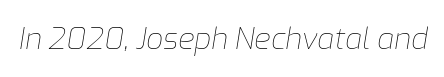
This rendering leaves character spacing at its baseline value. The text carries the slant typical of an italic or oblique font. Anything drawn beneath the words? Only blank space. Is this a fixed-width face? No — the glyphs have proportional, varying widths. Caption: face not bold, strokes unweighted.
